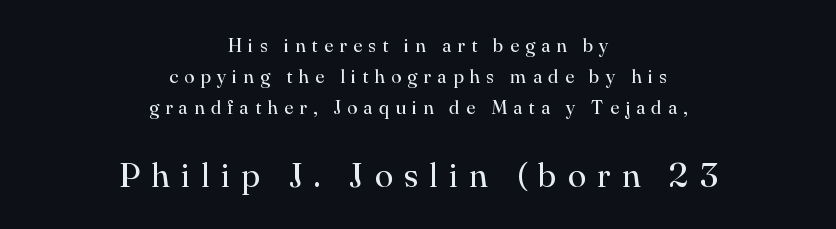
The image shows 34 px regular-weight serif type, upright; set centered, normal line spacing (1.62x), unusually wide letter spacing (+0.32 em), not underlined; the second (bottom) block is 1.79x larger; high stroke contrast and a small x-height.
